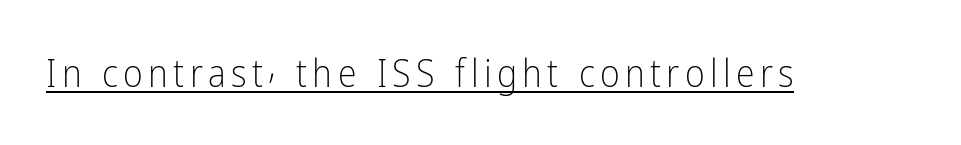
The image shows 38 px light, condensed sans-serif type, upright; set underlined; low stroke contrast and a medium x-height.
